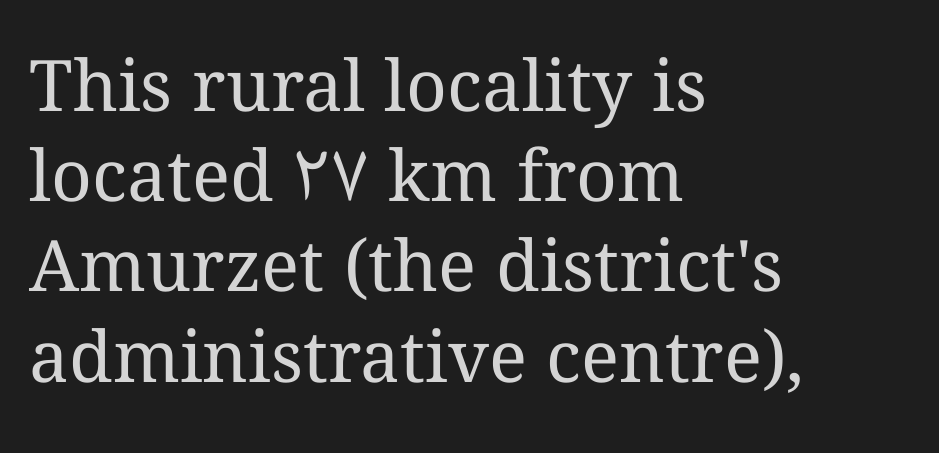
{"italic": "no", "bold": "no", "weight": "regular", "width": "normal", "stroke_contrast": "medium", "x_height": "medium", "monospaced": "no", "underline": "no", "align": "left", "line_spacing": "normal", "line_spacing_ratio": 1.27, "letter_spacing": "normal", "letter_spacing_em": 0.0, "glyph_px": 71}
